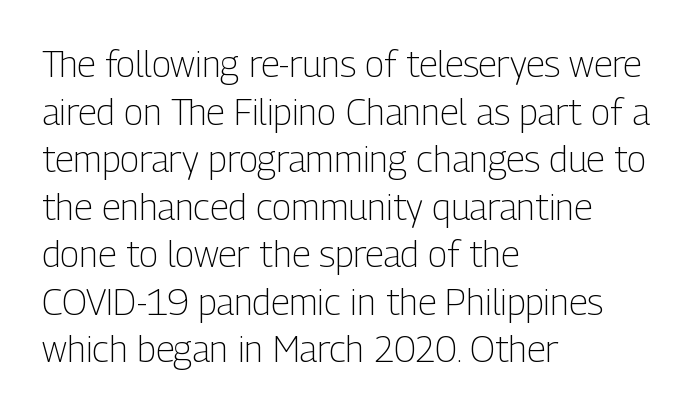
The image shows 36 px light, condensed sans-serif type, upright; set left-aligned, normal line spacing (1.32x), normal letter spacing, not underlined; low stroke contrast and a medium x-height.
